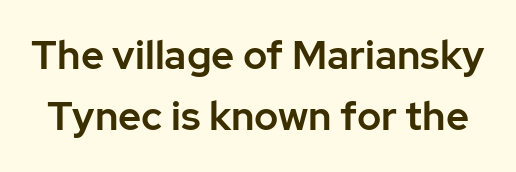
{"serif": "no", "italic": "no", "width": "normal", "stroke_contrast": "low", "x_height": "medium", "monospaced": "no", "underline": "no", "line_spacing": "normal", "line_spacing_ratio": 1.53, "letter_spacing": "normal", "letter_spacing_em": 0.0, "glyph_px": 40}
